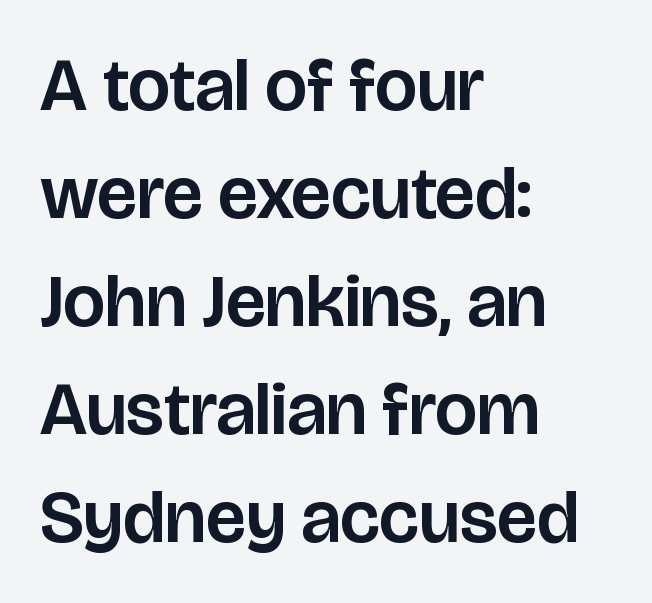
Q: Is the text italic (slanted)? A: No, it is upright.
Q: Is the typeface a serif or a sans-serif typeface? A: Sans-serif.
Q: Is the text underlined? A: No.
Q: How is the paragraph aligned? A: Left-aligned.
Q: Is the spacing between letters normal or unusually wide? A: Normal.
Q: Is the spacing between lines tight, normal or loose? A: Normal.
Q: Width (condensed, normal, or wide)? A: Normal.
Q: Stroke contrast? A: Low.
Q: x-height? A: Large.
Q: Monospaced? A: No.
